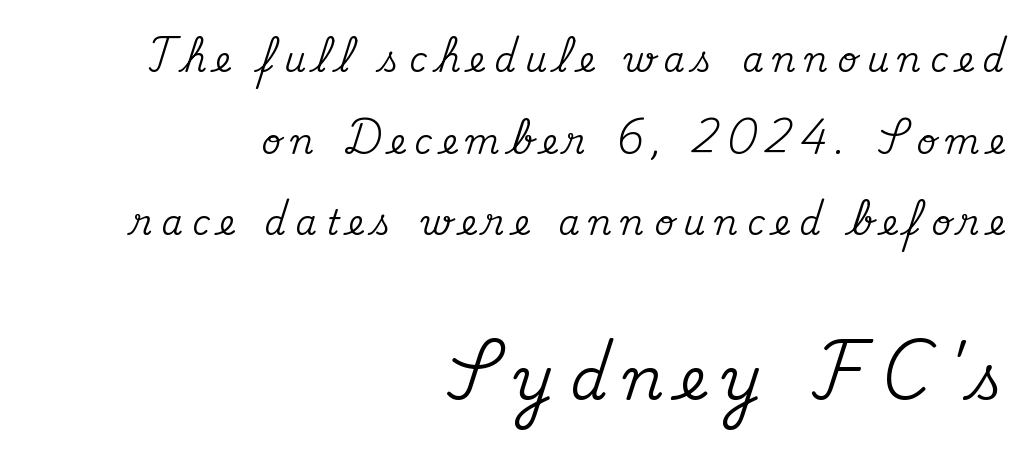
The image shows 59 px serif type; set right-aligned, loose line spacing (2.4x), unusually wide letter spacing (+0.28 em), not underlined; the second (bottom) block is 1.74x larger; medium stroke contrast and a small x-height.
